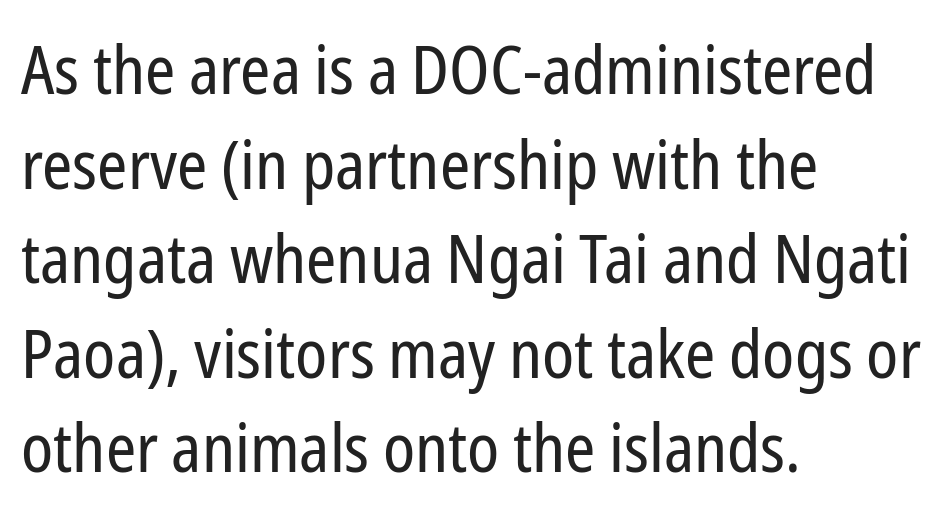
The image shows 68 px regular-weight, condensed sans-serif type, upright; set left-aligned, normal line spacing (1.39x), normal letter spacing, not underlined; low stroke contrast and a medium x-height.
